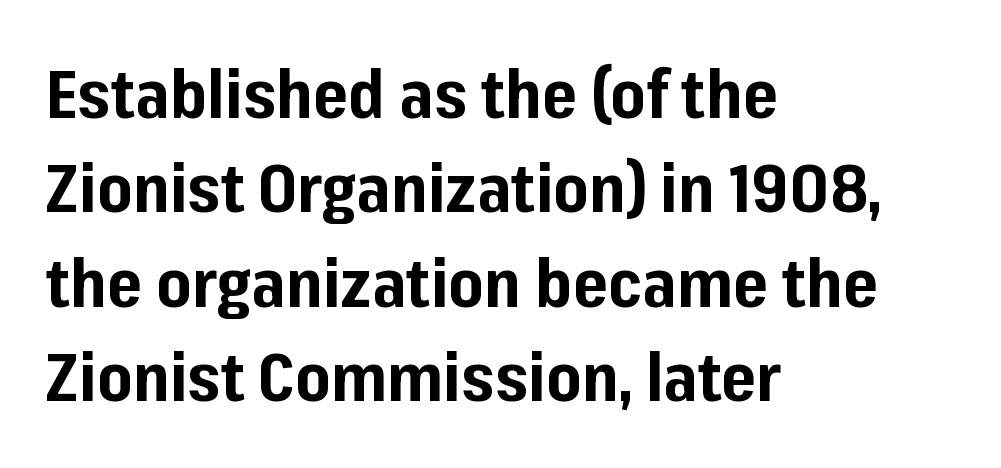
The image shows 67 px bold sans-serif type, upright; set left-aligned, normal line spacing (1.41x), normal letter spacing, not underlined; low stroke contrast and a medium x-height.
